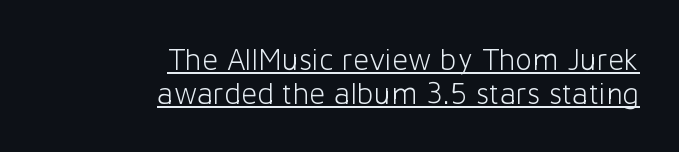
Q: Is the text bold? A: No.
Q: Is the text italic (slanted)? A: No, it is upright.
Q: Is the typeface a serif or a sans-serif typeface? A: Sans-serif.
Q: Is the text underlined? A: Yes.
Q: How is the paragraph aligned? A: Right-aligned.
Q: Is the spacing between letters normal or unusually wide? A: Normal.
Q: Is the spacing between lines tight, normal or loose? A: Tight.
Q: Width (condensed, normal, or wide)? A: Normal.
Q: Stroke contrast? A: Low.
Q: x-height? A: Medium.
Q: Monospaced? A: No.
